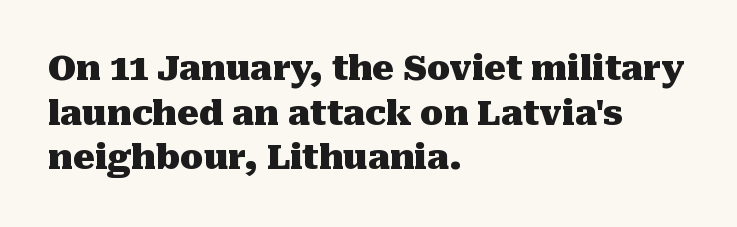
Q: Is the text bold? A: Yes.
Q: Is the text italic (slanted)? A: No, it is upright.
Q: Is the typeface a serif or a sans-serif typeface? A: Serif.
Q: Is the text underlined? A: No.
Q: How is the paragraph aligned? A: Left-aligned.
Q: Is the spacing between letters normal or unusually wide? A: Normal.
Q: Is the spacing between lines tight, normal or loose? A: Normal.
Q: Width (condensed, normal, or wide)? A: Normal.
Q: Stroke contrast? A: Medium.
Q: x-height? A: Medium.
Q: Monospaced? A: No.
